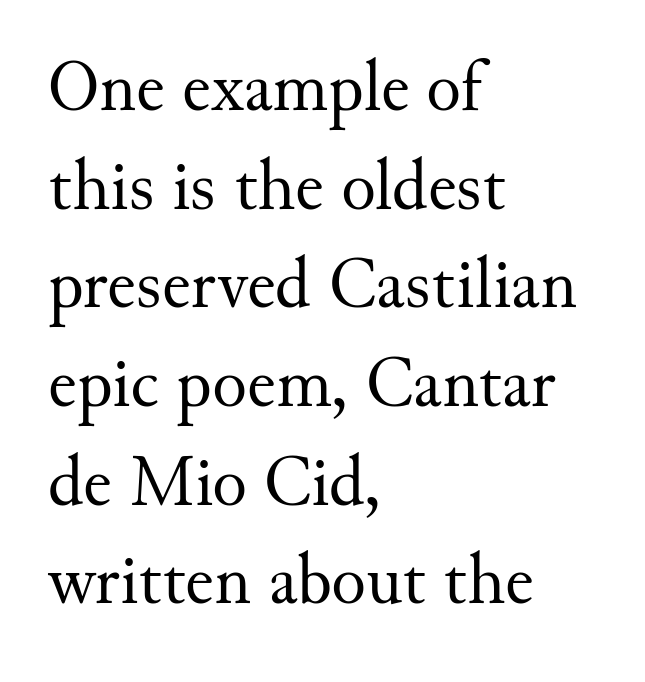
The image shows 72 px regular-weight serif type, upright; set left-aligned, normal line spacing (1.37x), normal letter spacing, not underlined; medium stroke contrast and a small x-height.
